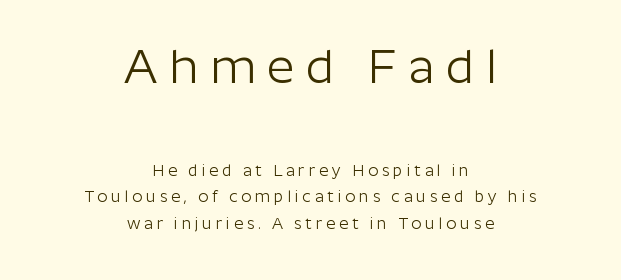
Weight: regular or lighter. The composition opens big and finishes small. Is the block centered? Yes — each line is placed symmetrically about the middle. The letters advance in unequal steps, a hallmark of proportional type.
